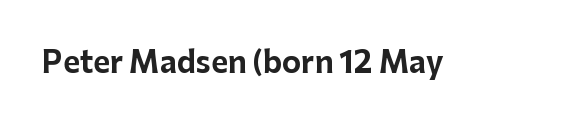
{"serif": "no", "italic": "no", "bold": "yes", "weight": "bold", "width": "normal", "stroke_contrast": "low", "x_height": "medium", "monospaced": "no", "underline": "no", "letter_spacing": "normal", "letter_spacing_em": 0.0, "glyph_px": 29}
